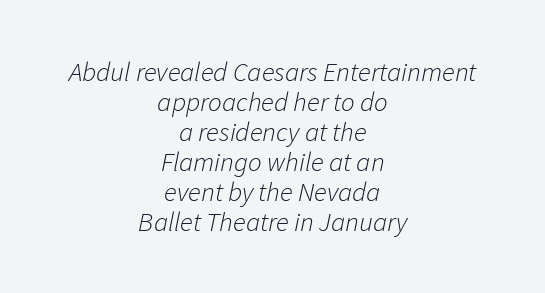
{"italic": "yes", "lean": "right", "slant_degrees": 11, "bold": "no", "underline": "no", "align": "center", "line_spacing": "tight", "line_spacing_ratio": 1.11, "letter_spacing": "normal", "letter_spacing_em": 0.0, "glyph_px": 27}
